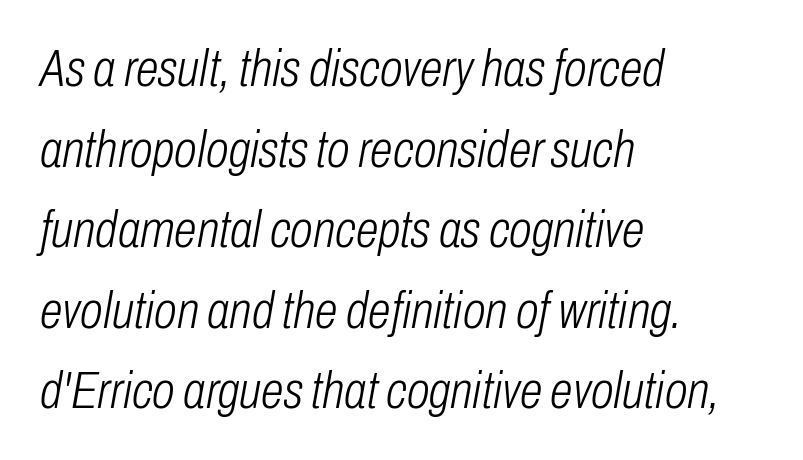
Q: Is the text bold? A: No.
Q: Is the text italic (slanted)? A: Yes, it leans right by about 10 degrees.
Q: Is the text underlined? A: No.
Q: How is the paragraph aligned? A: Left-aligned.
Q: Is the spacing between letters normal or unusually wide? A: Normal.
Q: Is the spacing between lines tight, normal or loose? A: Normal.
Q: Width (condensed, normal, or wide)? A: Condensed.
Q: Stroke contrast? A: Low.
Q: x-height? A: Medium.
Q: Monospaced? A: No.
